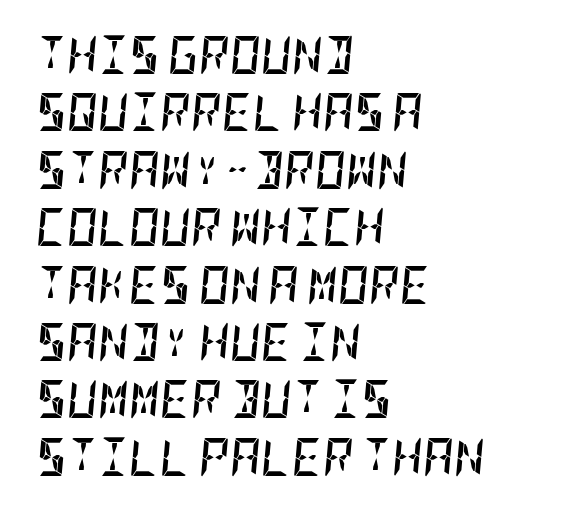
These lines were composed using italics. Between one letter and the next there's only the usual sliver of space. Teacher's note: observe the even left margin — that is flush-left alignment. Line spacing here is normal.
